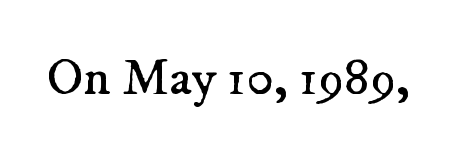
Q: Is the text bold? A: No.
Q: Is the typeface a serif or a sans-serif typeface? A: Serif.
Q: Is the text underlined? A: No.
Q: Is the spacing between letters normal or unusually wide? A: Normal.
Q: Width (condensed, normal, or wide)? A: Normal.
Q: Stroke contrast? A: Low.
Q: x-height? A: Small.
Q: Monospaced? A: No.
